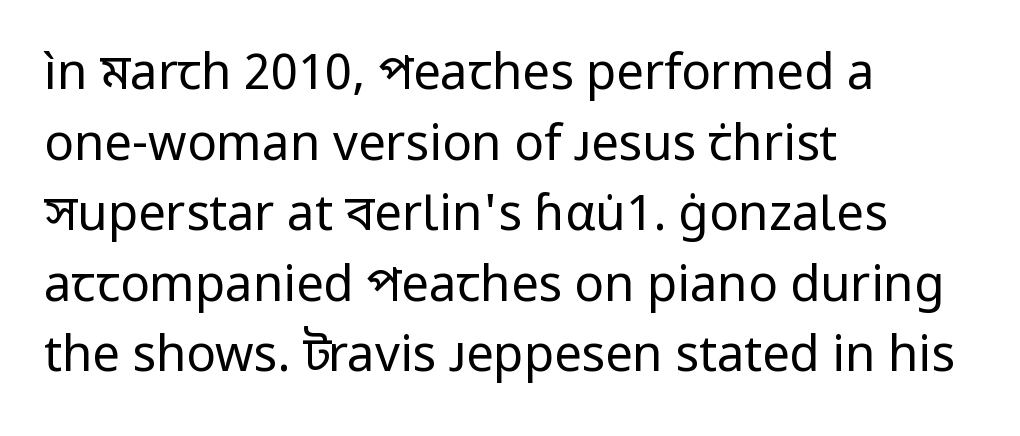
{"serif": "no", "italic": "no", "bold": "no", "weight": "regular", "width": "normal", "stroke_contrast": "low", "x_height": "medium", "monospaced": "no", "underline": "no", "align": "left", "line_spacing": "normal", "line_spacing_ratio": 1.44, "letter_spacing": "normal", "letter_spacing_em": 0.0, "glyph_px": 49}
